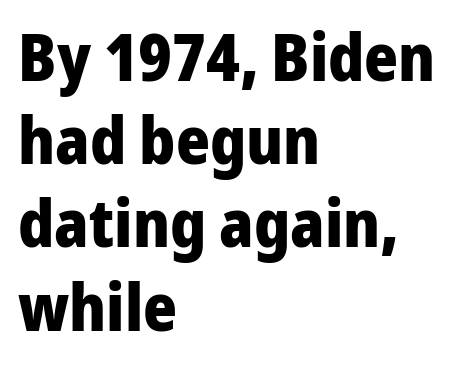
The image shows 65 px heavy sans-serif type, upright; set left-aligned, normal line spacing (1.28x), normal letter spacing, not underlined; low stroke contrast and a medium x-height.
